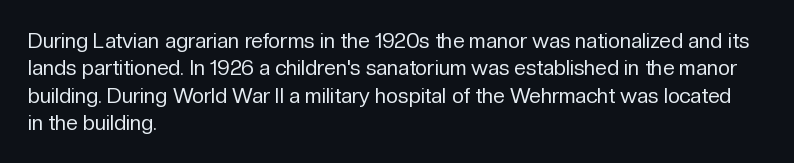
Reading down the block, your eye returns to a fixed left position each line. The weight tops out at a normal text grade. Interline gaps are of average width in this sample. The letters sit at their default tracking, neither squeezed nor spread.
